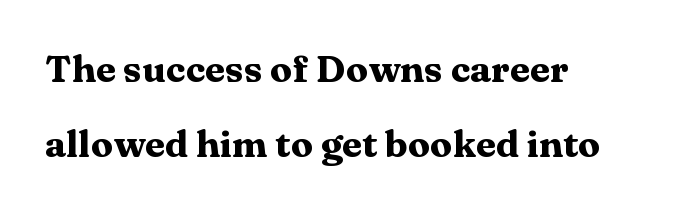
Each letter keeps its own natural width here, so spacing adapts to shape. The face used here is seriffed, in the tradition of book romans. This is heavy type, rendered in bold. Glyph-to-glyph distance matches everyday printed text. Widely set lines give the paragraph a tall, airy silhouette. Every stem runs plumb, perpendicular to the baseline.
